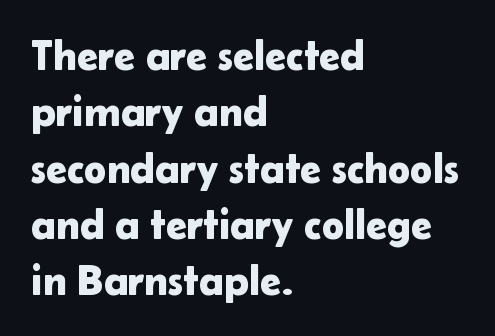
Inter-character spacing is left at the font's built-in metrics. Characters remain perfectly vertical along every line. Clear beneath every line of the passage. These lines are rendered in a variable-pitch font. Does the type have serifs? No, each stem ends abruptly.
